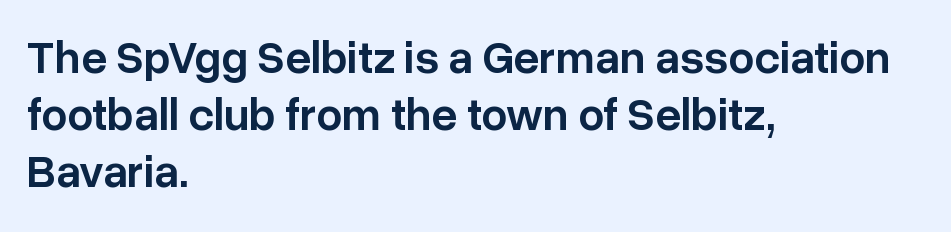
Q: Is the text bold? A: Semi-bold.
Q: Is the text italic (slanted)? A: No, it is upright.
Q: Is the typeface a serif or a sans-serif typeface? A: Sans-serif.
Q: Is the text underlined? A: No.
Q: How is the paragraph aligned? A: Left-aligned.
Q: Is the spacing between letters normal or unusually wide? A: Normal.
Q: Width (condensed, normal, or wide)? A: Normal.
Q: Stroke contrast? A: Low.
Q: x-height? A: Medium.
Q: Monospaced? A: No.
